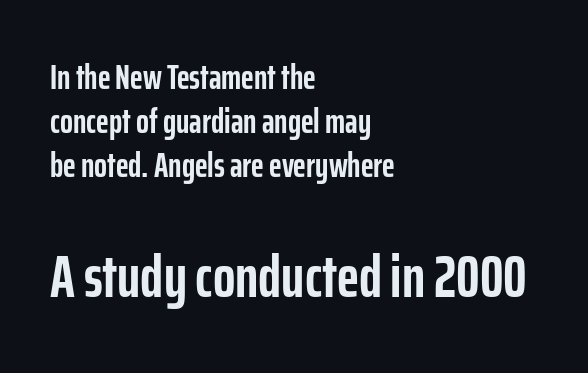
Baseline-to-baseline distance is the conventional proportion of letter height. Alignment: flush left. A sans-serif font was chosen for this passage. A clean baseline with only descenders dipping below it. Does extra space separate the letters? No, they use regular spacing.
